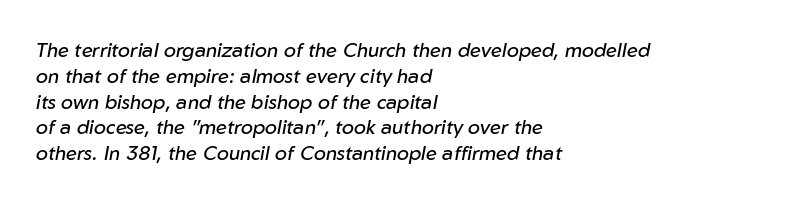
Q: Is the text bold? A: No.
Q: Is the text italic (slanted)? A: Yes, it leans right by about 10 degrees.
Q: Is the text underlined? A: No.
Q: How is the paragraph aligned? A: Left-aligned.
Q: Is the spacing between letters normal or unusually wide? A: Normal.
Q: Is the spacing between lines tight, normal or loose? A: Normal.
